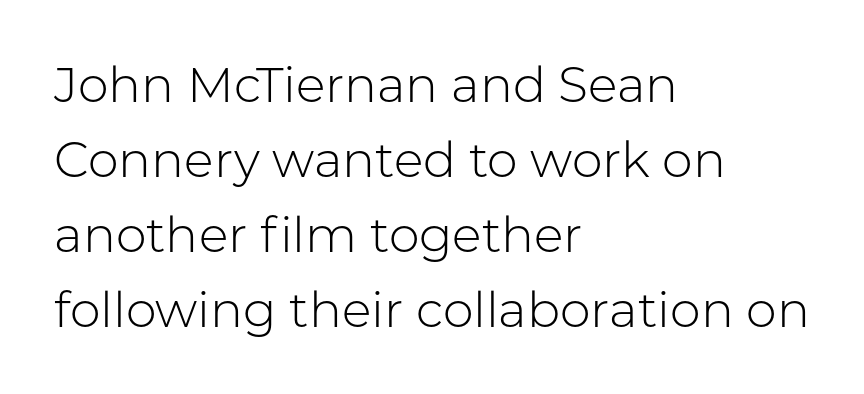
Q: Is the text bold? A: No.
Q: Is the text italic (slanted)? A: No, it is upright.
Q: Is the typeface a serif or a sans-serif typeface? A: Sans-serif.
Q: Is the text underlined? A: No.
Q: How is the paragraph aligned? A: Left-aligned.
Q: Is the spacing between letters normal or unusually wide? A: Normal.
Q: Is the spacing between lines tight, normal or loose? A: Normal.
Q: Width (condensed, normal, or wide)? A: Normal.
Q: Stroke contrast? A: Low.
Q: x-height? A: Medium.
Q: Monospaced? A: No.
